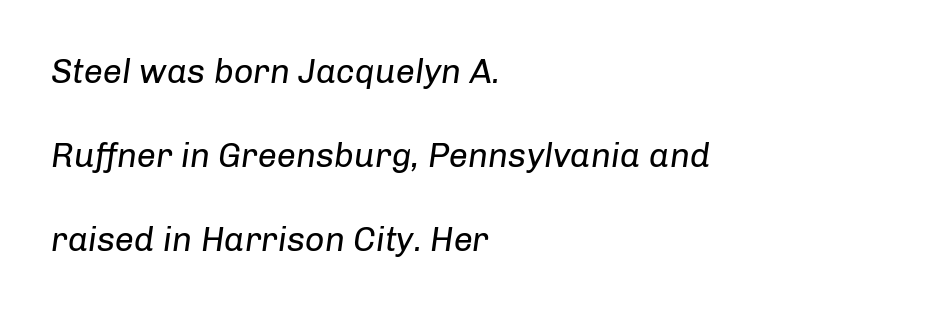
The image shows 34 px regular-weight type, italic (leaning right); set left-aligned, loose line spacing (2.47x), normal letter spacing, not underlined; low stroke contrast and a medium x-height.
